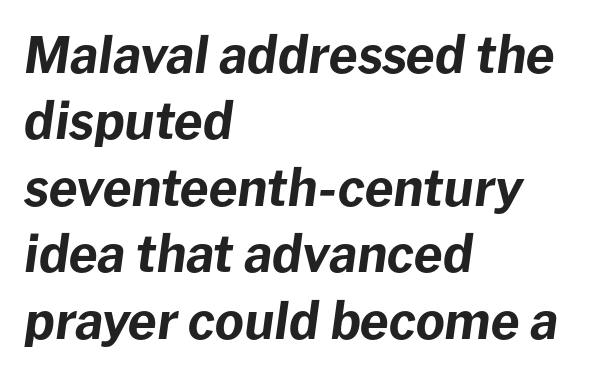
The rendering keeps characters at their native spacing. These lines stack with their left ends in a neat column. The face used here is proportionally spaced, like ordinary book or web type. Reading down the column, the eye jumps a familiar distance to each next line. Is the type bold? Yes — the strokes are clearly thick and heavy.
